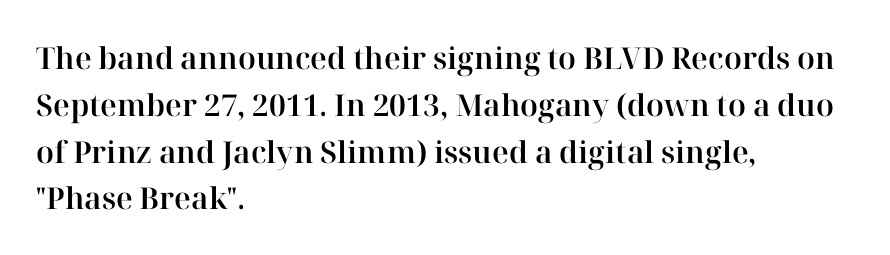
The image shows 30 px serif type, upright; set left-aligned, normal line spacing (1.56x), normal letter spacing, not underlined; high stroke contrast and a medium x-height.
